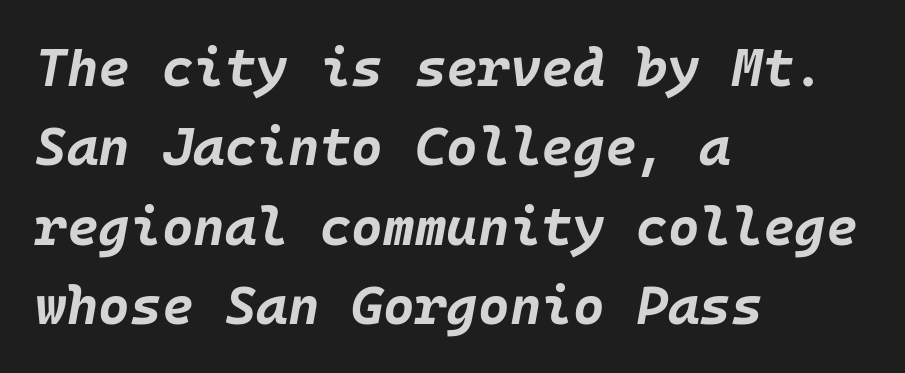
{"italic": "yes", "lean": "right", "slant_degrees": 10, "bold": "yes", "weight": "bold", "width": "normal", "stroke_contrast": "low", "x_height": "large", "underline": "no", "align": "left", "line_spacing": "normal", "line_spacing_ratio": 1.47, "letter_spacing": "normal", "letter_spacing_em": 0.0, "glyph_px": 54}
